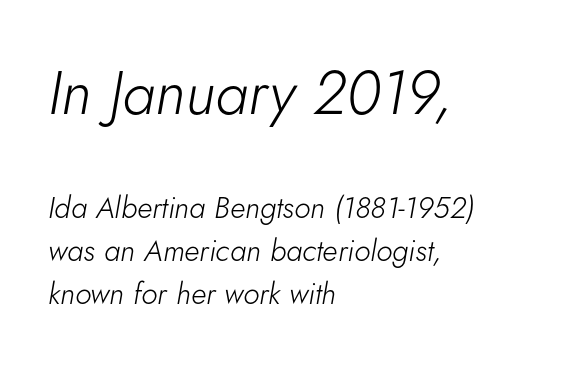
{"italic": "yes", "lean": "right", "slant_degrees": 5, "bold": "no", "weight": "light", "width": "normal", "stroke_contrast": "low", "x_height": "small", "monospaced": "no", "underline": "no", "align": "left", "line_spacing": "normal", "line_spacing_ratio": 1.44, "letter_spacing": "normal", "letter_spacing_em": 0.0, "larger_block": "first", "size_ratio": 2.03, "glyph_px": 61}
